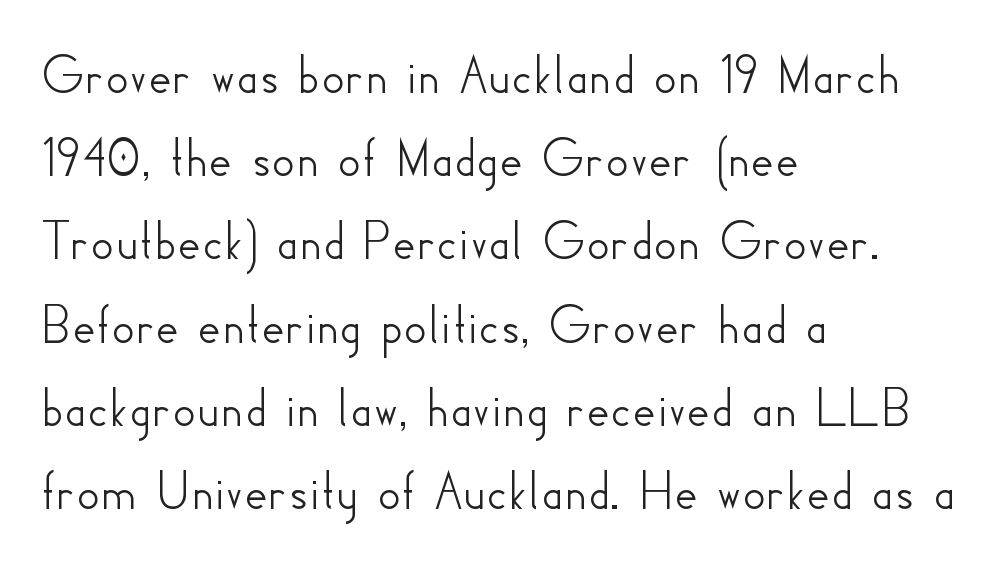
{"serif": "no", "italic": "no", "width": "normal", "stroke_contrast": "low", "x_height": "small", "monospaced": "no", "underline": "no", "align": "left", "line_spacing": "normal", "line_spacing_ratio": 1.46, "letter_spacing": "normal", "letter_spacing_em": 0.0, "glyph_px": 57}
